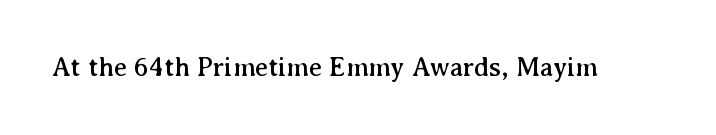
{"italic": "no", "underline": "no", "letter_spacing": "normal", "letter_spacing_em": 0.0, "glyph_px": 27}
